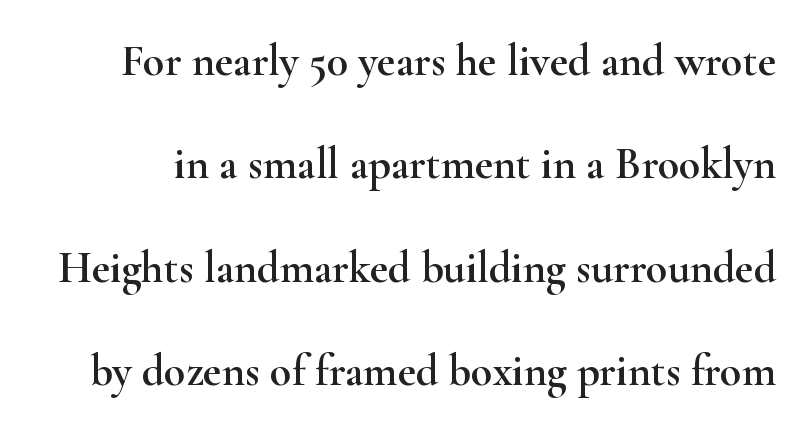
The image shows 44 px wide serif type, upright; set loose line spacing (2.35x), normal letter spacing, not underlined; high stroke contrast and a small x-height.
